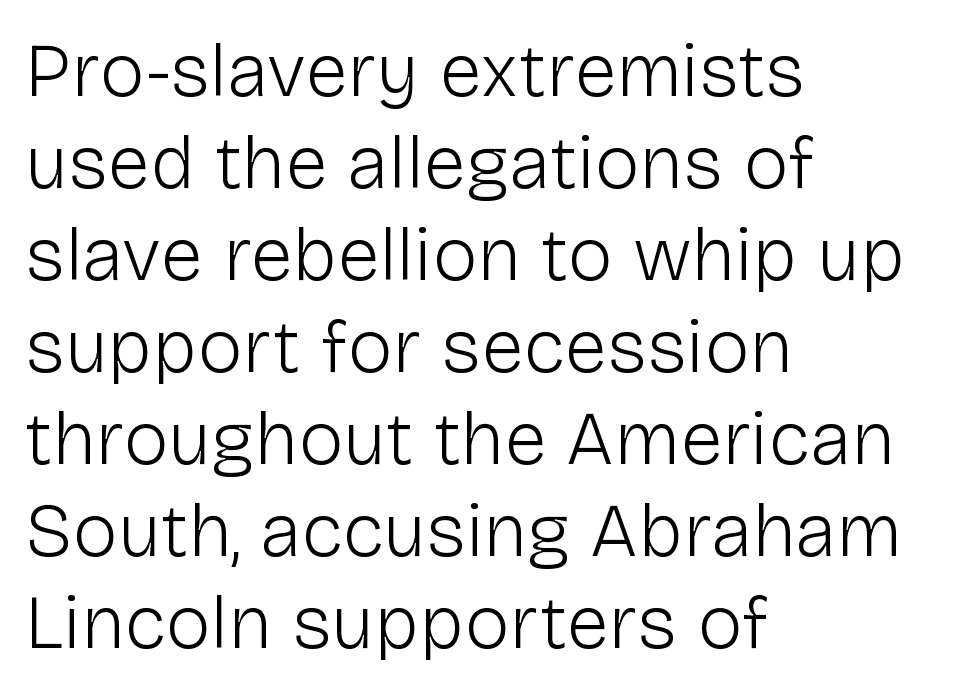
{"serif": "no", "italic": "no", "bold": "no", "weight": "light", "width": "normal", "stroke_contrast": "low", "x_height": "medium", "monospaced": "no", "underline": "no", "align": "left", "line_spacing_ratio": 1.21, "letter_spacing": "normal", "letter_spacing_em": 0.0, "glyph_px": 76}
